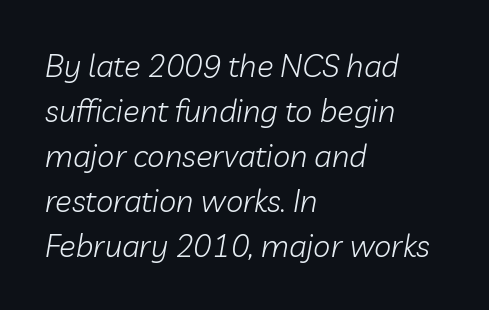
{"italic": "yes", "lean": "right", "slant_degrees": 10, "bold": "no", "weight": "light", "width": "normal", "stroke_contrast": "low", "x_height": "medium", "monospaced": "no", "underline": "no", "align": "left", "line_spacing": "normal", "line_spacing_ratio": 1.45, "letter_spacing": "normal", "letter_spacing_em": 0.0, "glyph_px": 31}
